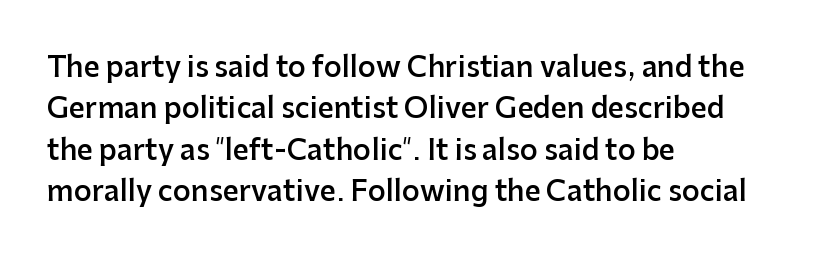
{"serif": "no", "italic": "no", "bold": "semi", "weight": "semibold", "width": "normal", "stroke_contrast": "low", "x_height": "medium", "monospaced": "no", "underline": "no", "align": "left", "line_spacing": "normal", "line_spacing_ratio": 1.48, "letter_spacing": "normal", "letter_spacing_em": 0.0, "glyph_px": 28}
